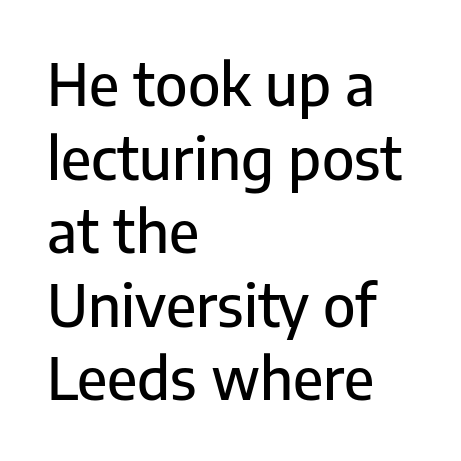
Words float on clear page, feet unadorned. The letters advance in unequal steps, a hallmark of proportional type. I'd call this a sans setting — the letters go barefoot. How would I describe the line gaps? Plain and ordinary.
